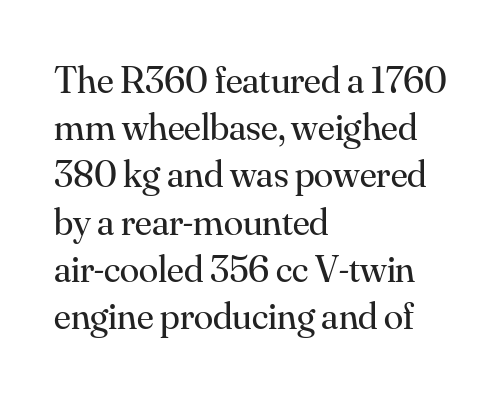
The image shows 39 px regular-weight serif type, upright; set left-aligned, line spacing 1.21x, normal letter spacing, not underlined; medium stroke contrast and a small x-height.
